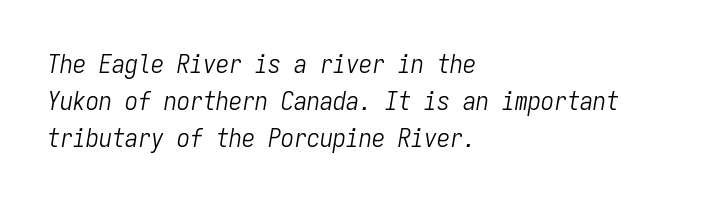
{"italic": "yes", "lean": "right", "slant_degrees": 9, "bold": "no", "underline": "no", "align": "left", "line_spacing": "normal", "line_spacing_ratio": 1.43, "letter_spacing": "normal", "letter_spacing_em": 0.0, "glyph_px": 26}
